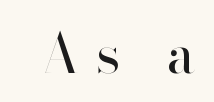
Q: Is the text bold? A: No.
Q: Is the text italic (slanted)? A: No, it is upright.
Q: Is the typeface a serif or a sans-serif typeface? A: Sans-serif.
Q: Is the text underlined? A: No.
Q: Is the spacing between letters normal or unusually wide? A: Unusually wide.
Q: Width (condensed, normal, or wide)? A: Normal.
Q: Stroke contrast? A: High.
Q: x-height? A: Small.
Q: Monospaced? A: No.
